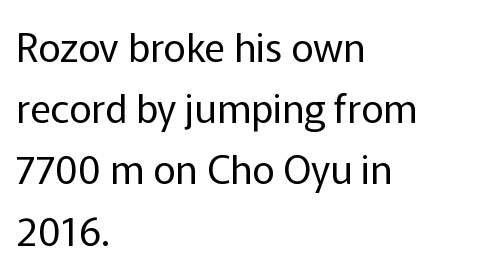
Here the designer chose a conventional face with non-uniform glyph widths. The letterforms sit shoulder to shoulder at normal distance. Grotesque or geometric, the face here clearly has no serifs. Short and long lines alike share a common starting point at left. Plain, unruled lines of type. The font's upright variant was chosen for this text.
